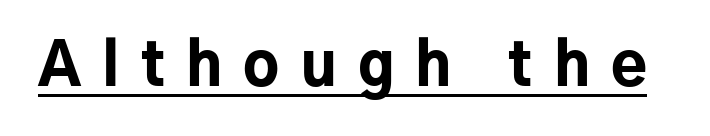
{"serif": "no", "italic": "no", "bold": "yes", "weight": "bold", "width": "normal", "stroke_contrast": "low", "x_height": "medium", "monospaced": "no", "underline": "yes", "letter_spacing": "wide", "letter_spacing_em": 0.36, "glyph_px": 59}
